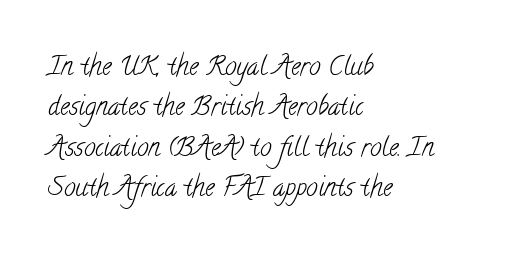
{"bold": "no", "underline": "no", "align": "left", "line_spacing": "normal", "line_spacing_ratio": 1.55, "letter_spacing": "normal", "letter_spacing_em": 0.0, "glyph_px": 26}
